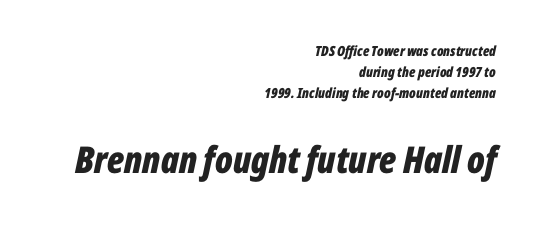
Q: Is the text bold? A: Yes.
Q: Is the text italic (slanted)? A: Yes, it leans right by about 12 degrees.
Q: Is the text underlined? A: No.
Q: How is the paragraph aligned? A: Right-aligned.
Q: Is the spacing between letters normal or unusually wide? A: Normal.
Q: Is the spacing between lines tight, normal or loose? A: Normal.
Q: Which block of text is set in a larger size, the first (top) or the second (bottom)? A: The second (bottom) one.
Q: Width (condensed, normal, or wide)? A: Condensed.
Q: Stroke contrast? A: Low.
Q: x-height? A: Medium.
Q: Monospaced? A: No.
